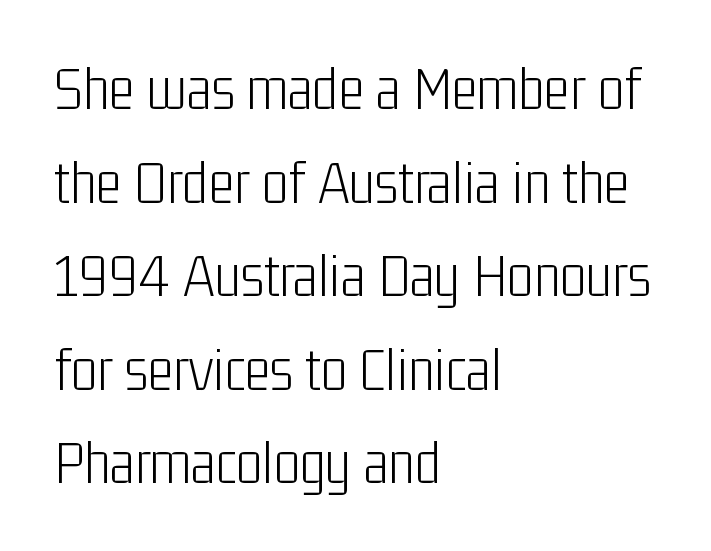
{"serif": "no", "italic": "no", "bold": "no", "weight": "light", "width": "condensed", "stroke_contrast": "low", "x_height": "medium", "monospaced": "no", "underline": "no", "align": "left", "line_spacing": "normal", "line_spacing_ratio": 1.51, "letter_spacing": "normal", "letter_spacing_em": 0.0, "glyph_px": 62}
